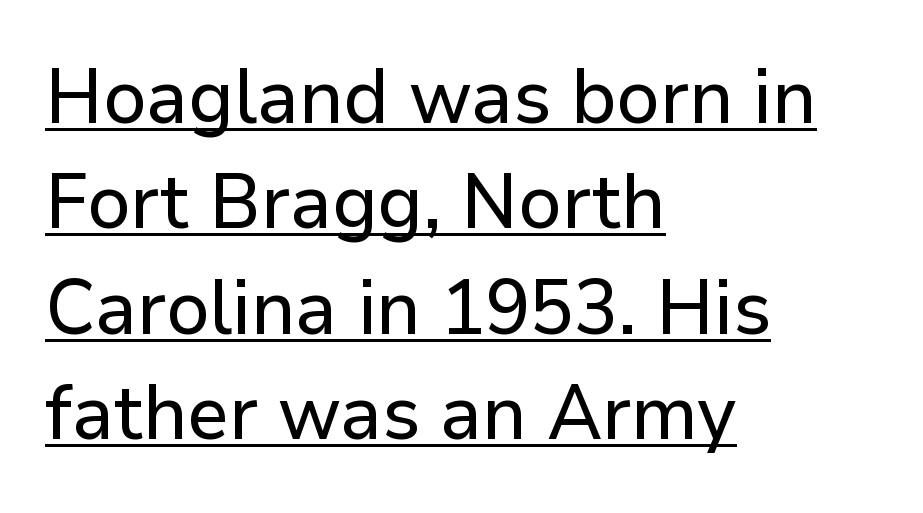
The image shows 77 px sans-serif type, upright; set left-aligned, normal line spacing (1.37x), normal letter spacing, underlined; low stroke contrast and a medium x-height.
